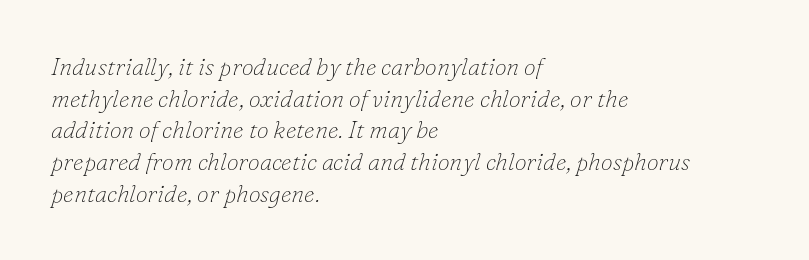
{"italic": "yes", "lean": "right", "slant_degrees": 16, "bold": "no", "underline": "no", "align": "left", "line_spacing": "normal", "line_spacing_ratio": 1.32, "letter_spacing": "normal", "letter_spacing_em": 0.0, "glyph_px": 24}
